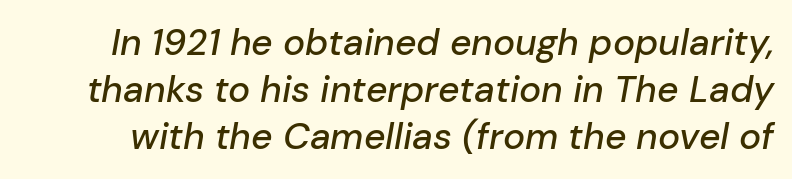
{"italic": "yes", "lean": "right", "slant_degrees": 10, "width": "normal", "stroke_contrast": "low", "x_height": "medium", "monospaced": "no", "underline": "no", "line_spacing": "normal", "line_spacing_ratio": 1.27, "letter_spacing": "normal", "letter_spacing_em": 0.0, "glyph_px": 37}
